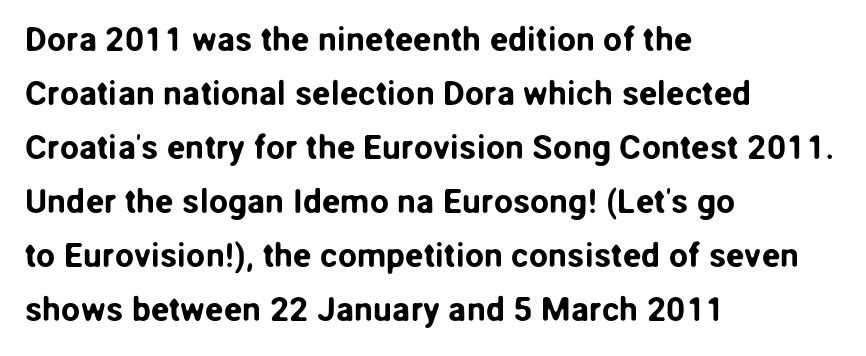
Think of a printed novel: that variable character pitch is what you see here. Serif or sans? Sans — the stroke terminals are bare. Baseline-to-baseline distance is the conventional proportion of letter height. The text block is weighted toward the left margin, trailing off unevenly rightward.
